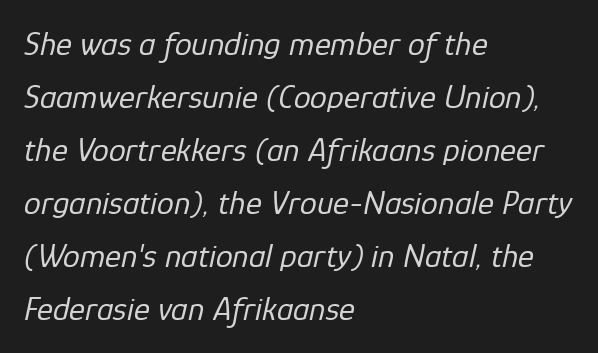
The image shows 34 px regular-weight type, italic (leaning right); set left-aligned, normal line spacing (1.56x), normal letter spacing, not underlined; low stroke contrast and a medium x-height.
